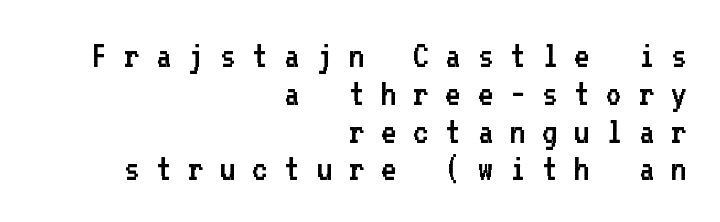
Q: Is the text bold? A: No.
Q: Is the text italic (slanted)? A: No, it is upright.
Q: Is the typeface a serif or a sans-serif typeface? A: Sans-serif.
Q: Is the text underlined? A: No.
Q: How is the paragraph aligned? A: Right-aligned.
Q: Is the spacing between letters normal or unusually wide? A: Unusually wide.
Q: Is the spacing between lines tight, normal or loose? A: Tight.
Q: Width (condensed, normal, or wide)? A: Normal.
Q: Stroke contrast? A: Low.
Q: x-height? A: Medium.
Q: Monospaced? A: Yes.
